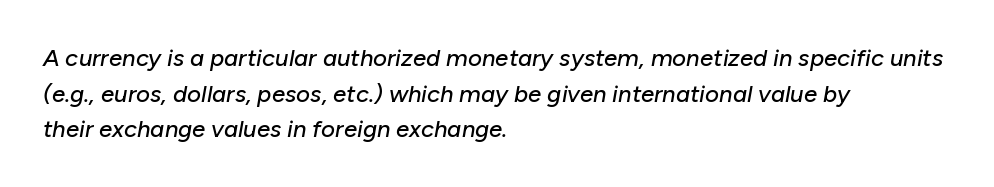
Q: Is the text italic (slanted)? A: Yes, it leans right by about 10 degrees.
Q: Is the text underlined? A: No.
Q: How is the paragraph aligned? A: Left-aligned.
Q: Is the spacing between letters normal or unusually wide? A: Normal.
Q: Is the spacing between lines tight, normal or loose? A: Normal.
